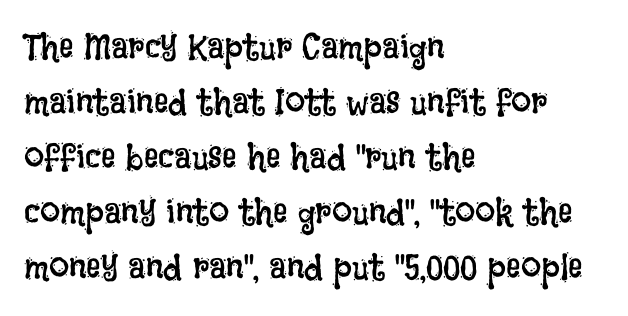
{"italic": "no", "bold": "no", "weight": "regular", "width": "condensed", "stroke_contrast": "low", "x_height": "large", "monospaced": "no", "underline": "no", "align": "left", "line_spacing": "normal", "line_spacing_ratio": 1.53, "letter_spacing": "normal", "letter_spacing_em": 0.0, "glyph_px": 36}
